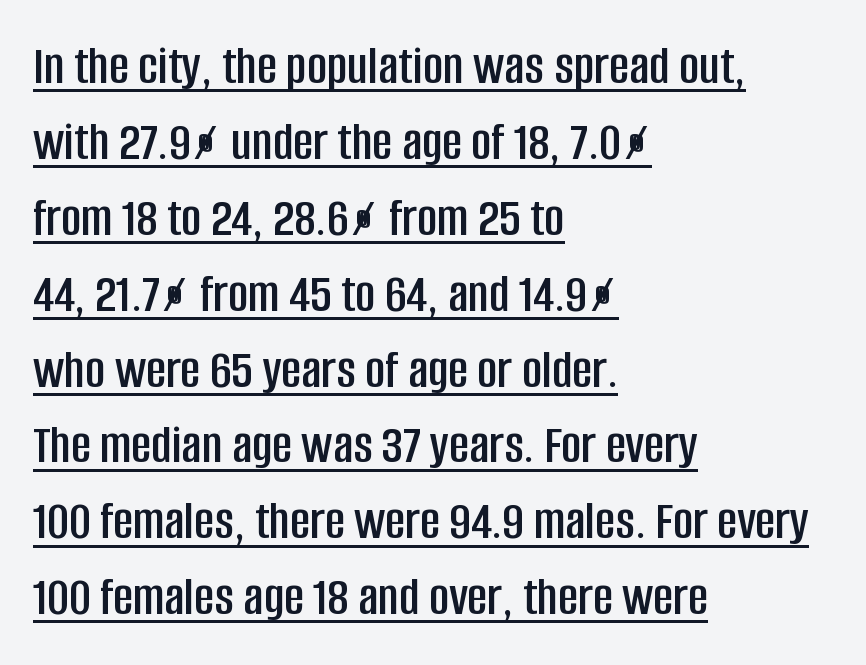
{"serif": "no", "italic": "no", "width": "condensed", "stroke_contrast": "low", "x_height": "large", "monospaced": "no", "underline": "yes", "align": "left", "line_spacing": "normal", "line_spacing_ratio": 1.38, "letter_spacing": "normal", "letter_spacing_em": 0.0, "glyph_px": 55}
